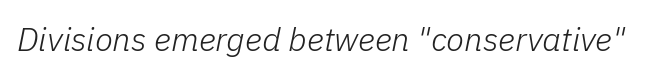
The image shows 33 px light type, italic (leaning right); set normal letter spacing, not underlined; low stroke contrast and a medium x-height.
